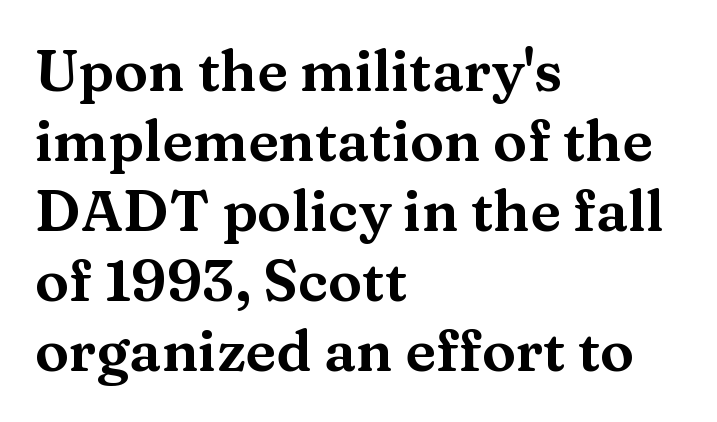
The image shows 57 px wide serif type, upright; set left-aligned, line spacing 1.23x, normal letter spacing, not underlined; medium stroke contrast and a medium x-height.
